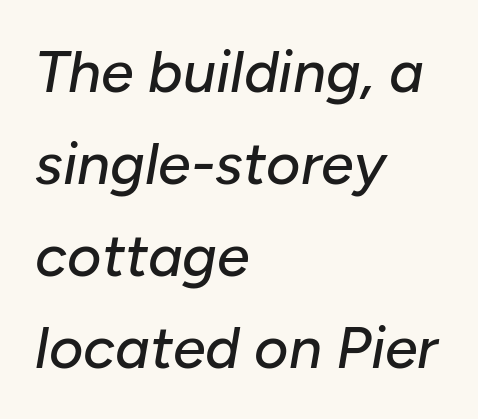
The rendering uses natural spacing where letterforms have individual widths. Plain, unruled lines of type. Yep, that's italic — everything's leaning. These lines are set flush left with a ragged right edge.
